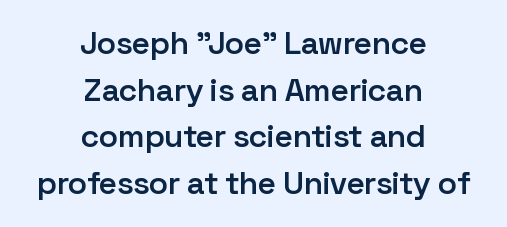
Q: Is the text bold? A: Semi-bold.
Q: Is the text italic (slanted)? A: No, it is upright.
Q: Is the typeface a serif or a sans-serif typeface? A: Sans-serif.
Q: Is the text underlined? A: No.
Q: How is the paragraph aligned? A: Centered.
Q: Is the spacing between letters normal or unusually wide? A: Normal.
Q: Is the spacing between lines tight, normal or loose? A: Normal.
Q: Width (condensed, normal, or wide)? A: Normal.
Q: Stroke contrast? A: Low.
Q: x-height? A: Medium.
Q: Monospaced? A: No.
